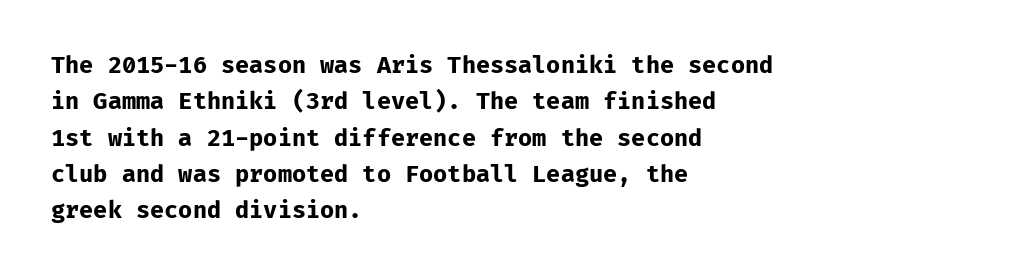
The image shows 23 px bold type, upright; set left-aligned, normal line spacing (1.58x), normal letter spacing, not underlined.
